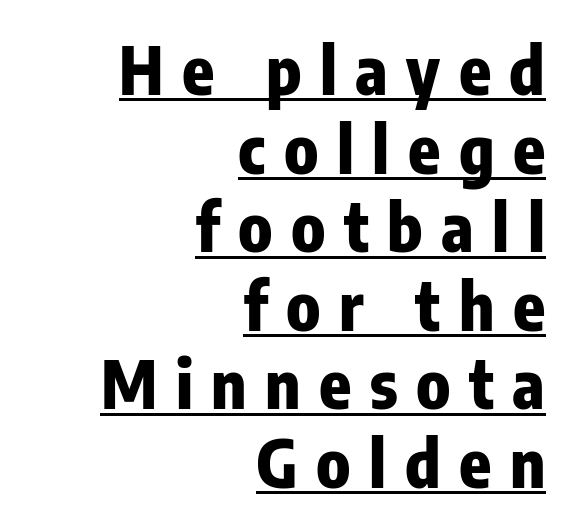
Notice how a bar underscores the lettering throughout. In terms of letterform style, serifs are entirely absent. You could not count columns in this text — the font is proportionally spaced. Bold? Absolutely — the strokes are thick and heavy. Here the glyphs are tracked loosely, breaking word shapes into spaced letters. Teacher's note: observe the even right margin — that is flush-right alignment.
